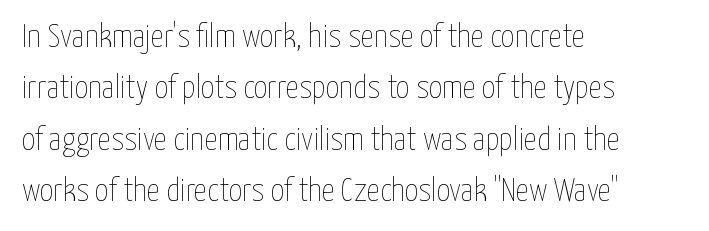
Q: Is the text bold? A: No.
Q: Is the text italic (slanted)? A: No, it is upright.
Q: Is the text underlined? A: No.
Q: How is the paragraph aligned? A: Left-aligned.
Q: Is the spacing between letters normal or unusually wide? A: Normal.
Q: Is the spacing between lines tight, normal or loose? A: Normal.
Q: Width (condensed, normal, or wide)? A: Condensed.
Q: Stroke contrast? A: Low.
Q: x-height? A: Medium.
Q: Monospaced? A: No.
